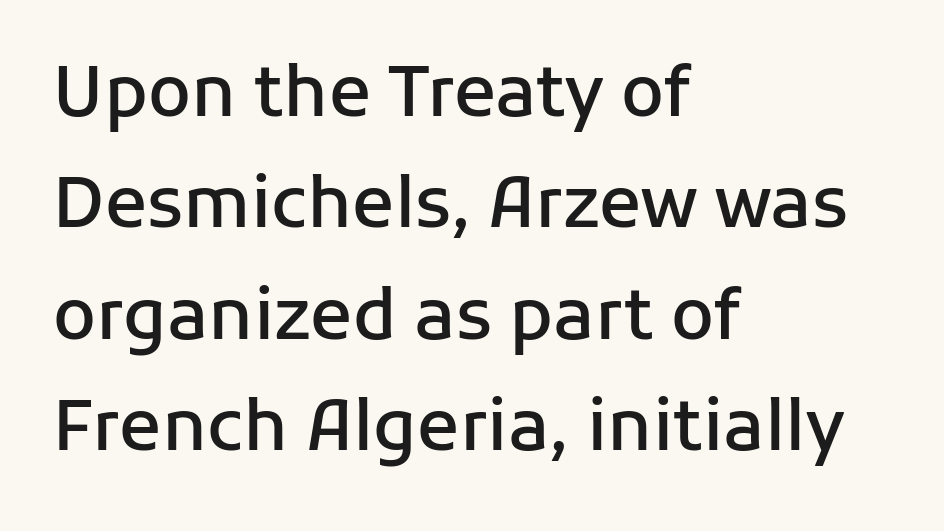
Q: Is the text bold? A: Semi-bold.
Q: Is the text italic (slanted)? A: No, it is upright.
Q: Is the typeface a serif or a sans-serif typeface? A: Sans-serif.
Q: Is the text underlined? A: No.
Q: How is the paragraph aligned? A: Left-aligned.
Q: Is the spacing between letters normal or unusually wide? A: Normal.
Q: Is the spacing between lines tight, normal or loose? A: Normal.
Q: Width (condensed, normal, or wide)? A: Normal.
Q: Stroke contrast? A: Low.
Q: x-height? A: Medium.
Q: Monospaced? A: No.
